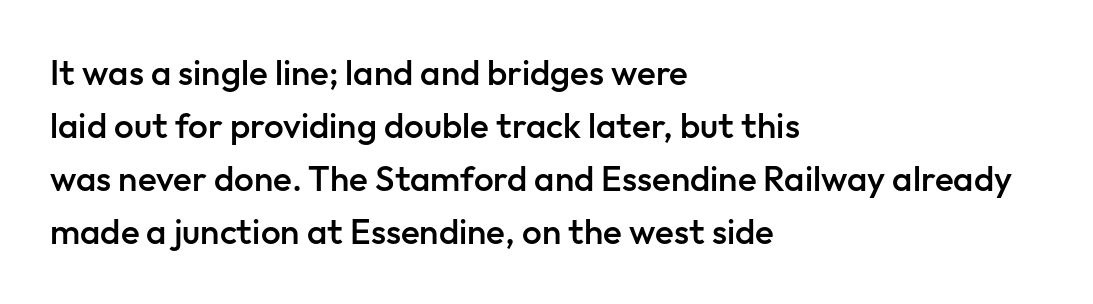
The image shows 35 px semibold sans-serif type, upright; set left-aligned, normal line spacing (1.51x), normal letter spacing, not underlined; low stroke contrast and a medium x-height.
